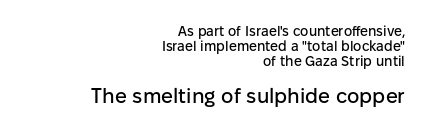
The image shows 21 px text type, upright; set right-aligned, tight line spacing (1.06x), normal letter spacing, not underlined; the second (bottom) block is 1.5x larger.
